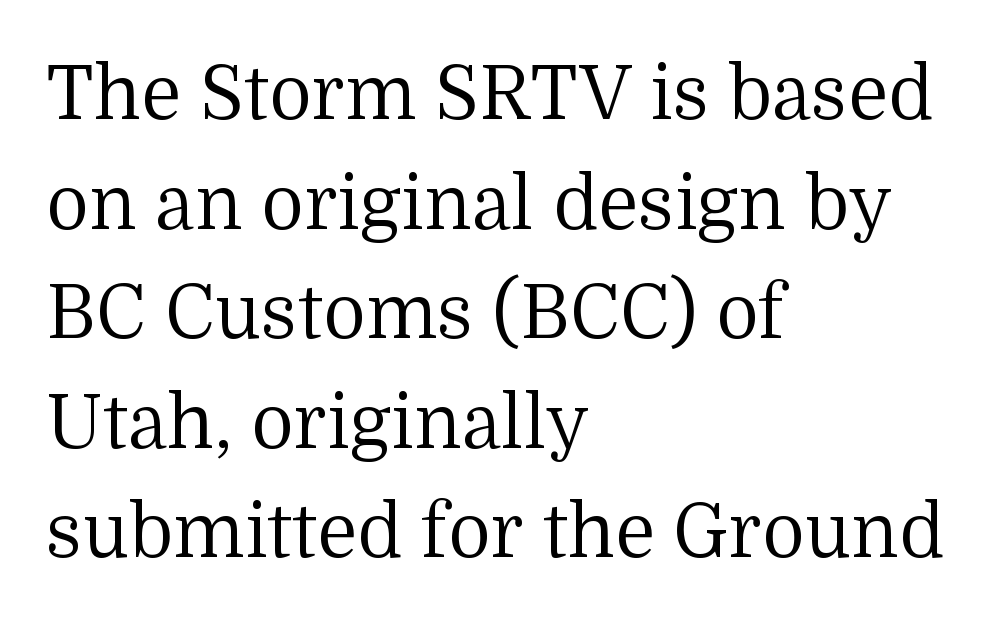
The face looks like a standard text weight, possibly lighter. A typesetter would label this face a serif. Every stem runs plumb, perpendicular to the baseline. A student would call this left alignment; a typographer would say flush left, rag right. The passage shown is typed in a proportional face where columns would drift.
